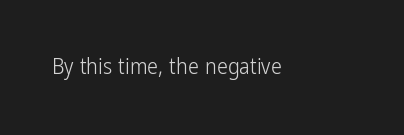
The image shows 22 px text type, upright; set normal letter spacing, not underlined.
